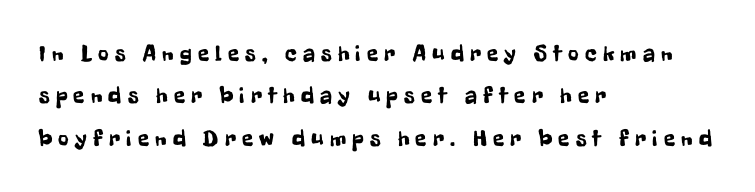
The lettering holds an erect, upright posture throughout. Compared with a centered layout, this one pins lines to the left instead. Substantial extra tracking has been applied to these lines. The specimen omits any rule beneath the text block's lines.
